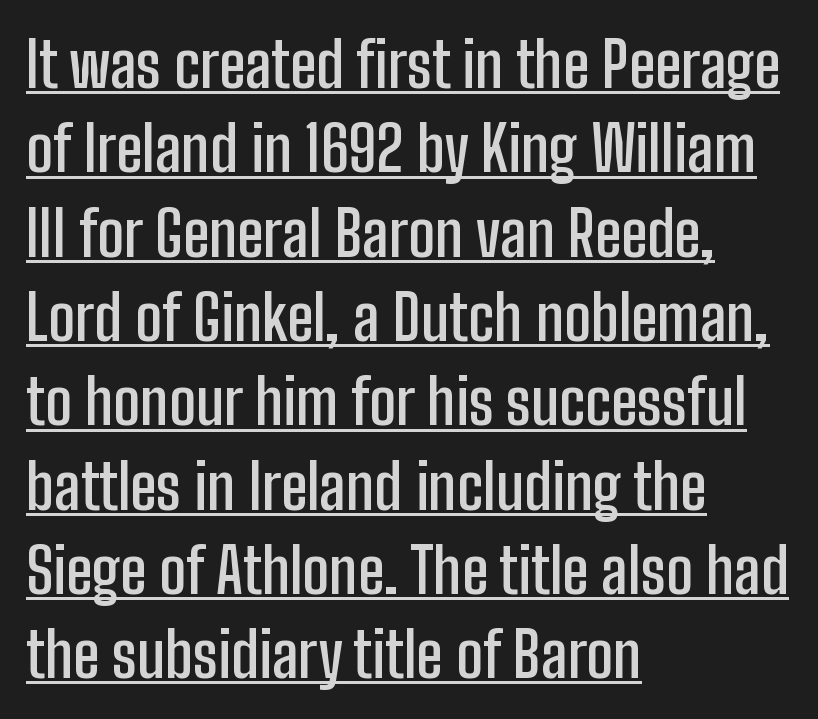
Which margin do the lines hug? The left one — the right edge is uneven. The lines sit at an ordinary, default distance from one another. The lettering holds an erect, upright posture throughout. The face used here is a semibold: visibly heavier than regular, lighter than bold. The rendering uses natural spacing where letterforms have individual widths. The rendering keeps characters at their native spacing.
